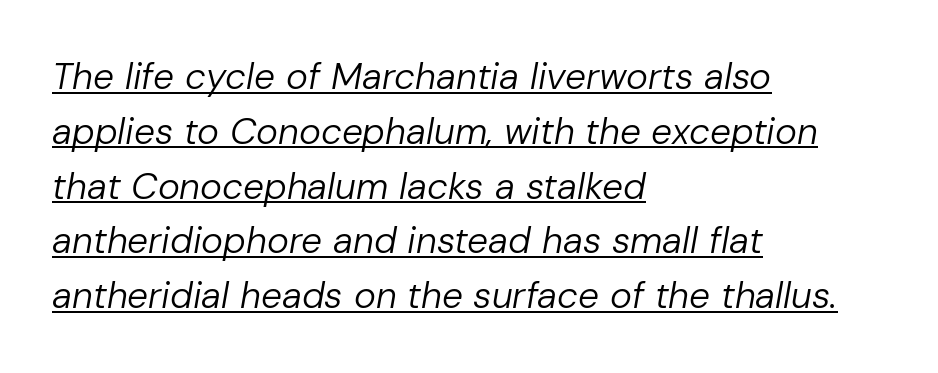
{"italic": "yes", "lean": "right", "slant_degrees": 10, "bold": "no", "weight": "regular", "width": "normal", "stroke_contrast": "low", "x_height": "medium", "monospaced": "no", "underline": "yes", "align": "left", "line_spacing": "normal", "line_spacing_ratio": 1.48, "letter_spacing": "normal", "letter_spacing_em": 0.0, "glyph_px": 37}
